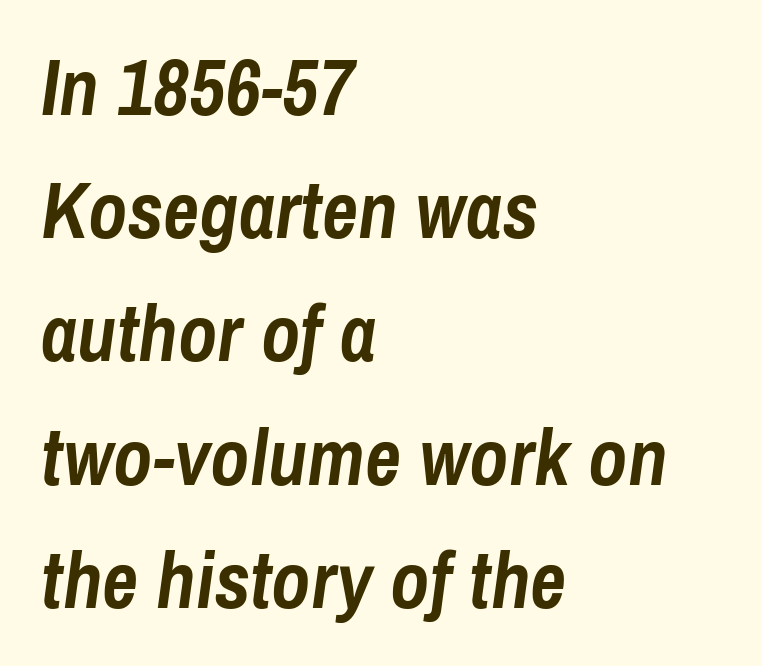
Emphasis-style slanted type is in use. The ragged edge is on the right, which tells us the setting is flush left. A dark, heavy texture on the line: the type is bold. Letter spacing: default. Is there much room between lines? A standard amount, neither cramped nor airy.
